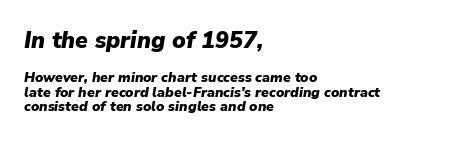
The tracking reads as untouched default to a designer's eye. The string is rendered with underlining switched off. Slant detected: the letters are inclined. Type size steps down from the first block to the second. The vertical gap from one line to the next is small. The typesetting leans heavy: a genuine bold.
